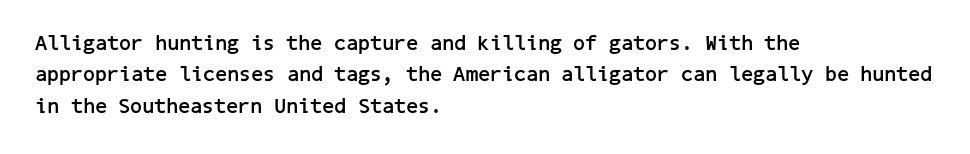
Q: Is the text bold? A: Yes.
Q: Is the text italic (slanted)? A: No, it is upright.
Q: Is the text underlined? A: No.
Q: How is the paragraph aligned? A: Left-aligned.
Q: Is the spacing between letters normal or unusually wide? A: Normal.
Q: Is the spacing between lines tight, normal or loose? A: Normal.
